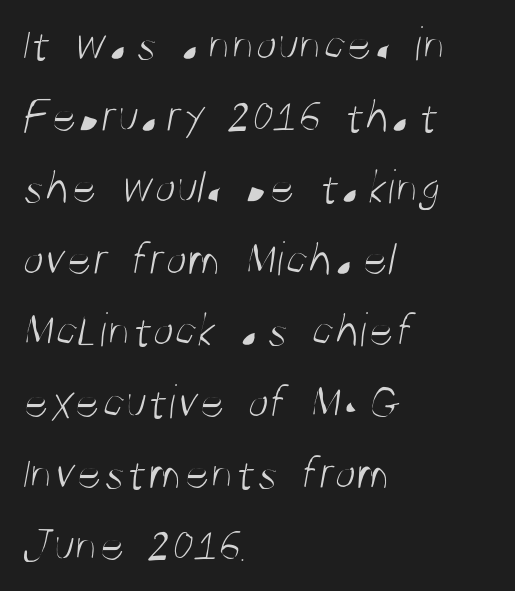
Q: Is the text bold? A: No.
Q: Is the typeface a serif or a sans-serif typeface? A: Sans-serif.
Q: Is the text underlined? A: No.
Q: How is the paragraph aligned? A: Left-aligned.
Q: Is the spacing between letters normal or unusually wide? A: Normal.
Q: Is the spacing between lines tight, normal or loose? A: Normal.
Q: Width (condensed, normal, or wide)? A: Condensed.
Q: Stroke contrast? A: Medium.
Q: x-height? A: Large.
Q: Monospaced? A: No.
